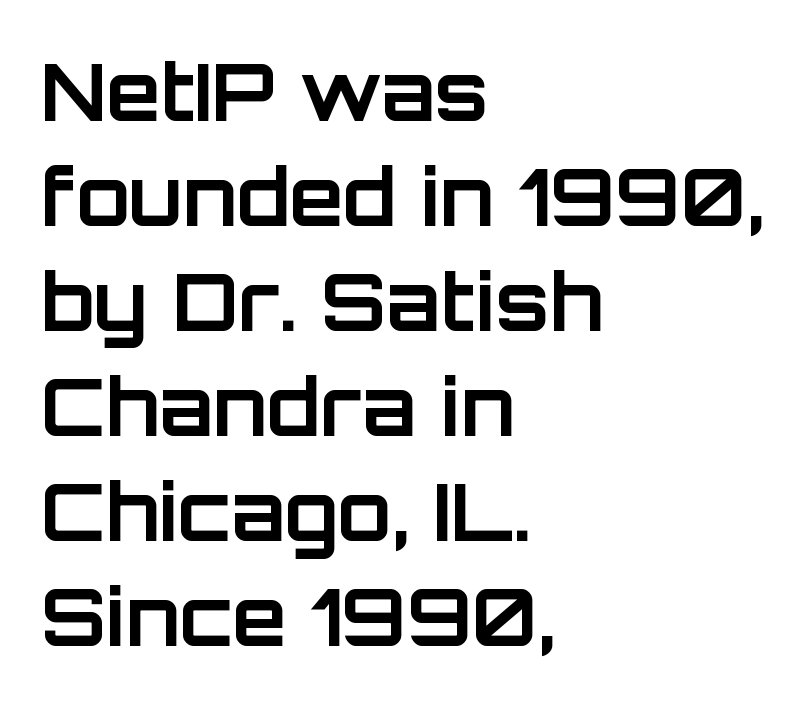
{"serif": "no", "italic": "no", "bold": "yes", "weight": "bold", "width": "normal", "stroke_contrast": "low", "x_height": "large", "monospaced": "no", "underline": "no", "align": "left", "line_spacing": "normal", "line_spacing_ratio": 1.33, "letter_spacing": "normal", "letter_spacing_em": 0.0, "glyph_px": 79}
